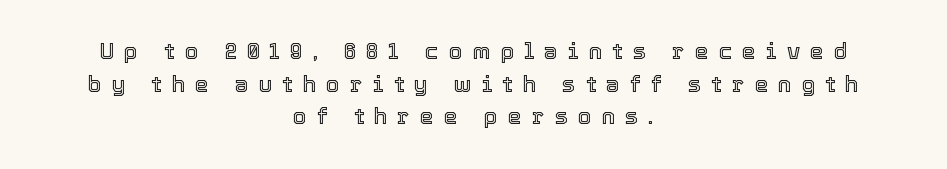
{"italic": "no", "underline": "no", "align": "center", "line_spacing": "normal", "line_spacing_ratio": 1.48, "letter_spacing": "wide", "letter_spacing_em": 0.46, "glyph_px": 22}
